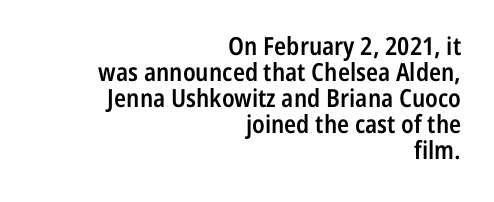
Q: Is the text bold? A: Semi-bold.
Q: Is the text italic (slanted)? A: No, it is upright.
Q: Is the text underlined? A: No.
Q: How is the paragraph aligned? A: Right-aligned.
Q: Is the spacing between letters normal or unusually wide? A: Normal.
Q: Is the spacing between lines tight, normal or loose? A: Tight.
